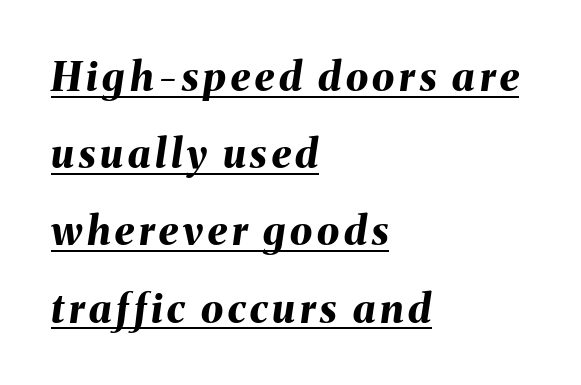
{"italic": "yes", "lean": "right", "slant_degrees": 8, "bold": "yes", "weight": "bold", "width": "normal", "stroke_contrast": "medium", "x_height": "medium", "monospaced": "no", "underline": "yes", "align": "left", "line_spacing": "loose", "line_spacing_ratio": 1.93, "glyph_px": 40}
